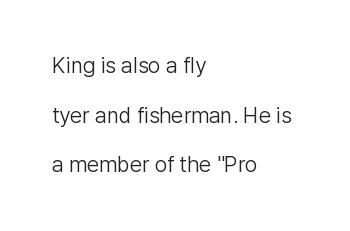
{"italic": "no", "bold": "no", "underline": "no", "align": "left", "line_spacing": "loose", "line_spacing_ratio": 2.26, "letter_spacing": "normal", "letter_spacing_em": 0.0, "glyph_px": 22}
